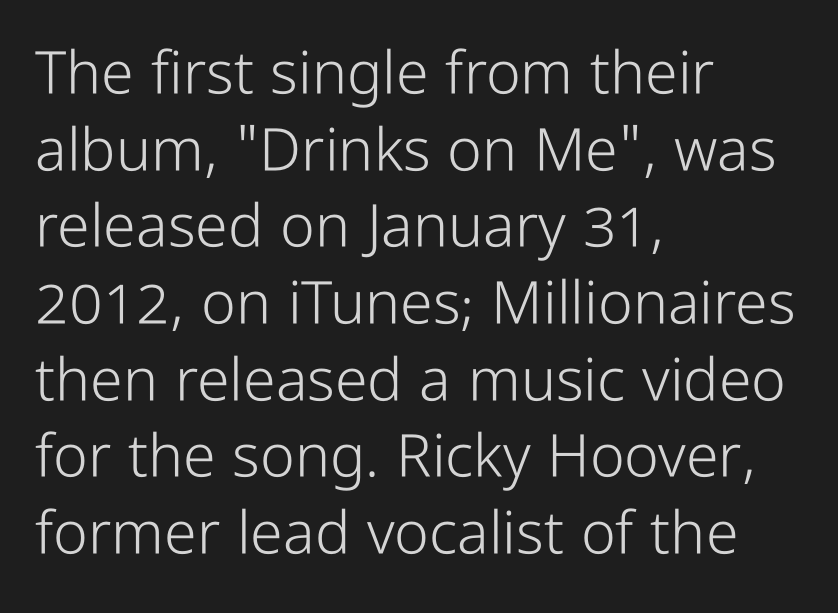
{"serif": "no", "italic": "no", "bold": "no", "weight": "light", "width": "condensed", "stroke_contrast": "low", "x_height": "medium", "monospaced": "no", "underline": "no", "align": "left", "line_spacing": "normal", "line_spacing_ratio": 1.3, "letter_spacing": "normal", "letter_spacing_em": 0.0, "glyph_px": 59}
